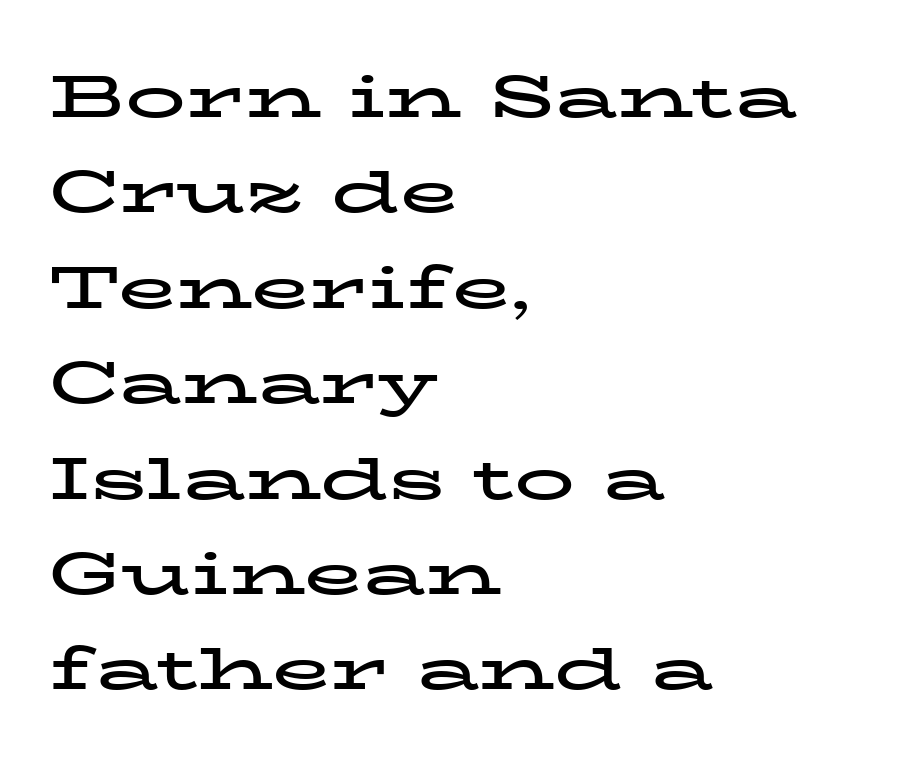
{"serif": "yes", "italic": "no", "bold": "yes", "weight": "bold", "width": "wide", "stroke_contrast": "low", "x_height": "medium", "monospaced": "no", "underline": "no", "align": "left", "line_spacing": "normal", "line_spacing_ratio": 1.59, "letter_spacing": "normal", "letter_spacing_em": 0.0, "glyph_px": 60}
